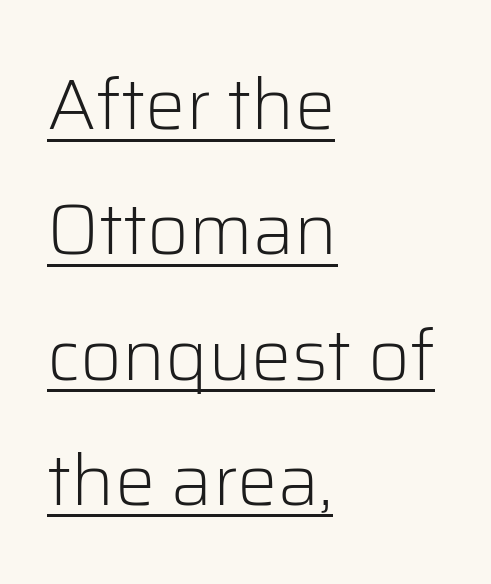
Check the space under the baseline: a stroke is drawn there. Caption: face not bold, strokes unweighted. The face used here is rendered with its standard letterfit. Font category for this specimen: sans-serif. Line starts are locked; line ends wander. Italic: no, the glyphs are upright roman.
